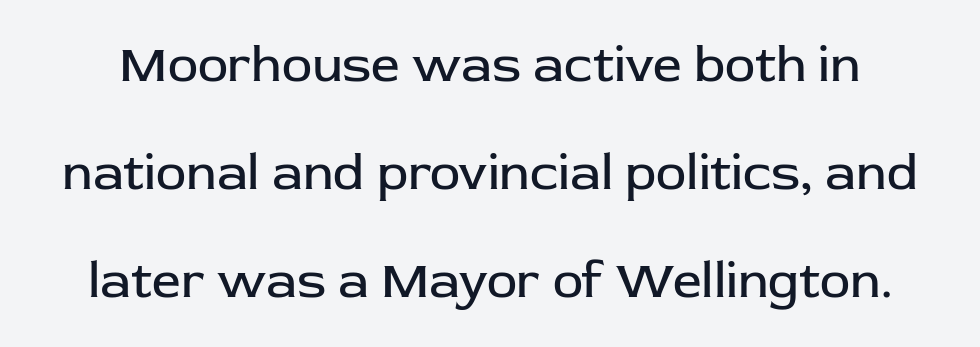
The space beneath each line is pristine and unruled. Compared with a typical body face, this is equally light or lighter still. A typesetter would call this leading open, well beyond the default. The letters stand straight up with perfectly vertical stems. I'd call this a sans setting — the letters go barefoot.
